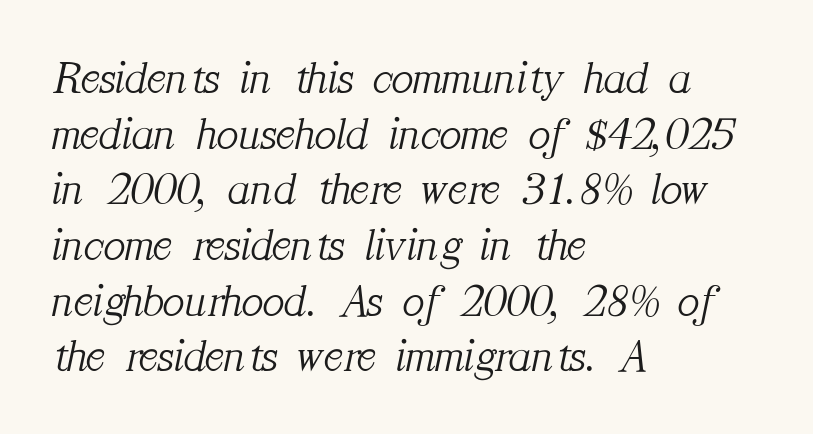
The image shows 46 px light serif type, italic (leaning right); set left-aligned, line spacing 1.21x, normal letter spacing, not underlined; medium stroke contrast and a medium x-height.
